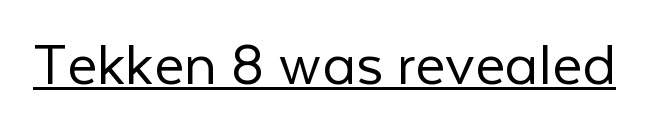
Q: Is the text bold? A: No.
Q: Is the text italic (slanted)? A: No, it is upright.
Q: Is the typeface a serif or a sans-serif typeface? A: Sans-serif.
Q: Is the text underlined? A: Yes.
Q: Is the spacing between letters normal or unusually wide? A: Normal.
Q: Width (condensed, normal, or wide)? A: Normal.
Q: Stroke contrast? A: Low.
Q: x-height? A: Medium.
Q: Monospaced? A: No.
